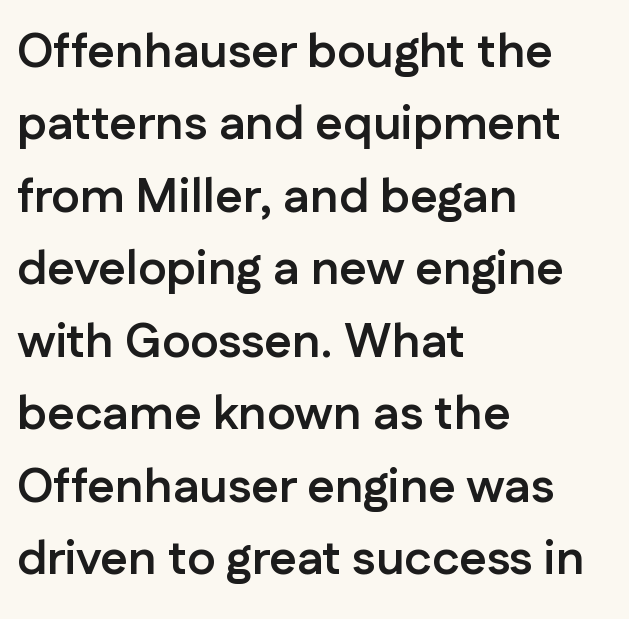
The image shows 48 px semibold sans-serif type, upright; set left-aligned, normal line spacing (1.51x), normal letter spacing, not underlined; low stroke contrast and a medium x-height.
